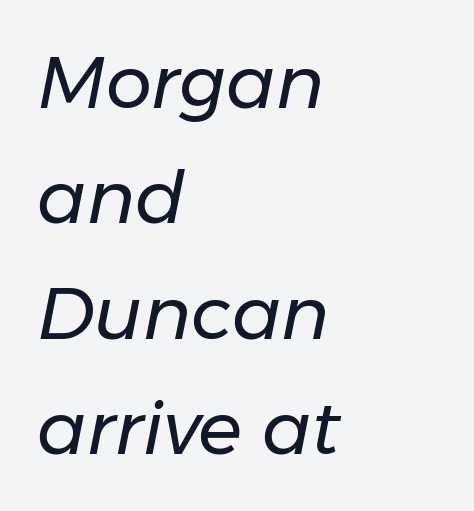
Q: Is the text bold? A: No.
Q: Is the text italic (slanted)? A: Yes, it leans right by about 11 degrees.
Q: Is the text underlined? A: No.
Q: How is the paragraph aligned? A: Left-aligned.
Q: Is the spacing between letters normal or unusually wide? A: Normal.
Q: Is the spacing between lines tight, normal or loose? A: Normal.
Q: Width (condensed, normal, or wide)? A: Normal.
Q: Stroke contrast? A: Low.
Q: x-height? A: Medium.
Q: Monospaced? A: No.
